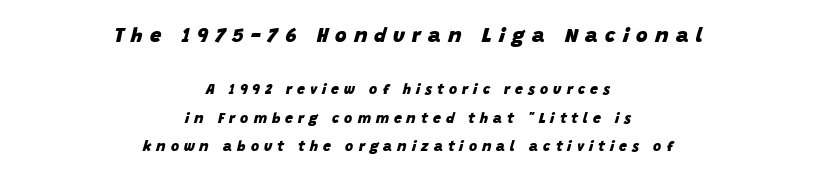
{"italic": "yes", "lean": "right", "slant_degrees": 15, "bold": "yes", "underline": "no", "align": "center", "line_spacing": "loose", "line_spacing_ratio": 2.02, "letter_spacing": "wide", "letter_spacing_em": 0.36, "larger_block": "first", "size_ratio": 1.43, "glyph_px": 20}
